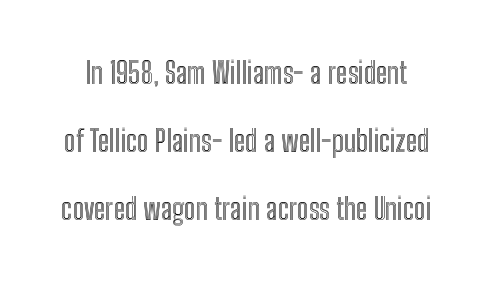
Notice the wide empty band between every row — that's loose leading. These lines keep a tight, regular rhythm from letter to letter. The space directly below the letters is spotless. This sample has the flowing, uneven cadence of proportional lettering. Is there any slant? The stems are plumb.
